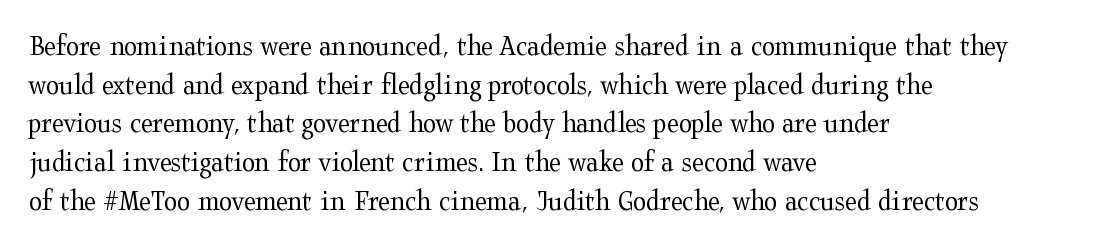
The image shows 30 px regular-weight, wide serif type, upright; set left-aligned, normal line spacing (1.29x), normal letter spacing, not underlined; medium stroke contrast and a medium x-height.
